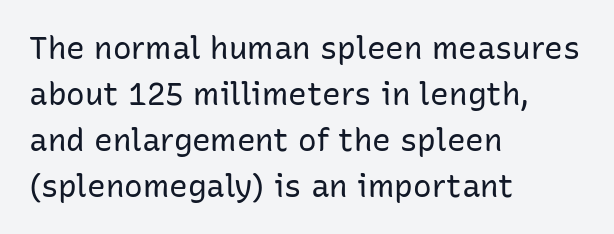
Q: Is the text bold? A: No.
Q: Is the text italic (slanted)? A: No, it is upright.
Q: Is the typeface a serif or a sans-serif typeface? A: Sans-serif.
Q: Is the text underlined? A: No.
Q: How is the paragraph aligned? A: Left-aligned.
Q: Is the spacing between letters normal or unusually wide? A: Normal.
Q: Is the spacing between lines tight, normal or loose? A: Normal.
Q: Width (condensed, normal, or wide)? A: Normal.
Q: Stroke contrast? A: Low.
Q: x-height? A: Medium.
Q: Monospaced? A: No.
